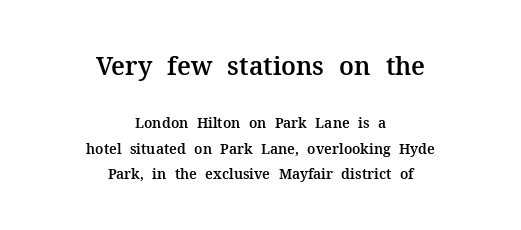
Q: Is the text italic (slanted)? A: No, it is upright.
Q: Is the text underlined? A: No.
Q: How is the paragraph aligned? A: Centered.
Q: Is the spacing between letters normal or unusually wide? A: Normal.
Q: Which block of text is set in a larger size, the first (top) or the second (bottom)? A: The first (top) one.
